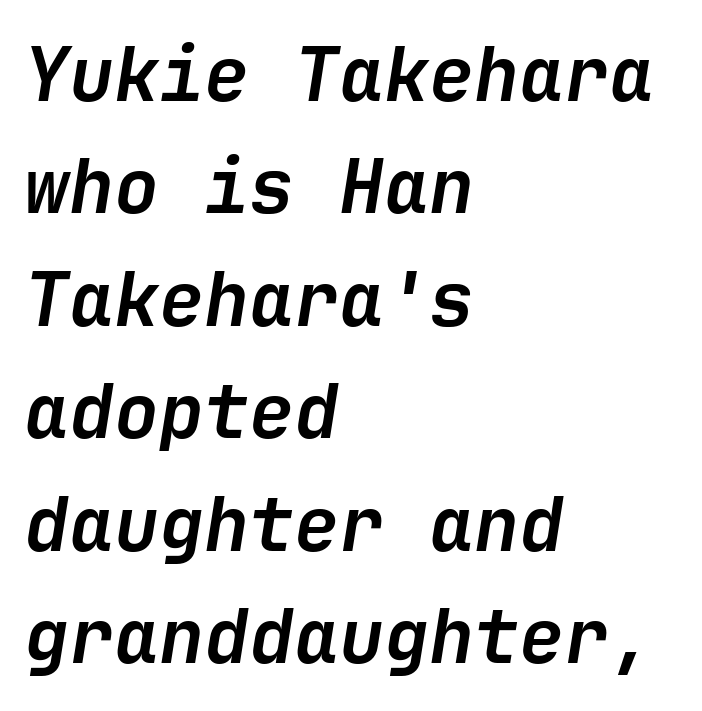
Q: Is the text bold? A: Yes.
Q: Is the text italic (slanted)? A: Yes, it leans right by about 9 degrees.
Q: Is the text underlined? A: No.
Q: How is the paragraph aligned? A: Left-aligned.
Q: Is the spacing between letters normal or unusually wide? A: Normal.
Q: Is the spacing between lines tight, normal or loose? A: Normal.
Q: Width (condensed, normal, or wide)? A: Normal.
Q: Stroke contrast? A: Low.
Q: x-height? A: Medium.
